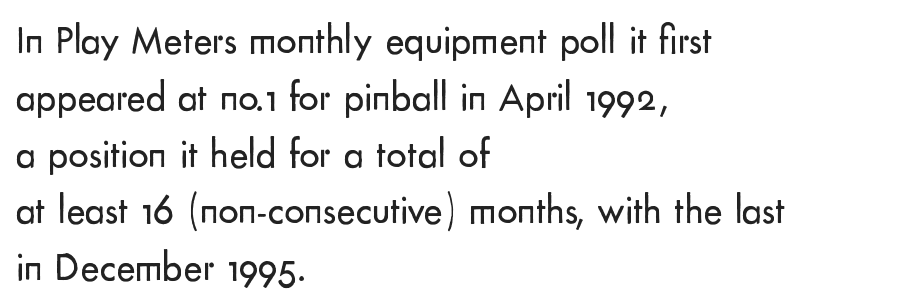
The face looks like a standard text weight, possibly lighter. The letters advance in unequal steps, a hallmark of proportional type. The horizontal fit of the characters is conventional and even. One-word summary of the alignment: left. Posture: vertical.
